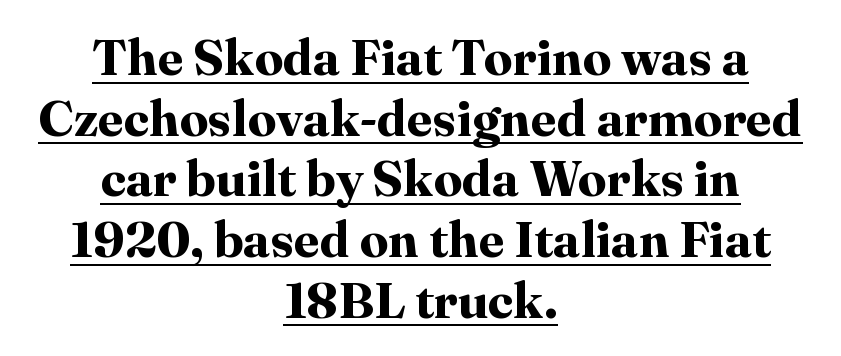
You could call the tracking neutral — neither tight nor loose. Compared with a flush-left layout, this one balances lines on the center instead. A rule runs beneath these lines of type. Ordinary non-slanted type is in use.
